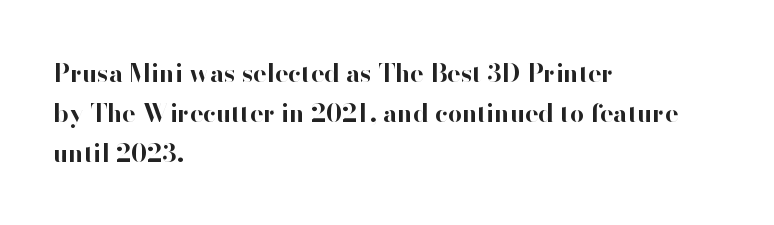
Tracking value appears to be zero — textbook default spacing. The text block is weighted toward the left margin, trailing off unevenly rightward. Posture: straight, roman, zero tilt. Regarding leading, the lines here are spaced in the standard way. Honestly, there is no underline to notice here at all. Thick stems and heavy bowls — unmistakably bold.
